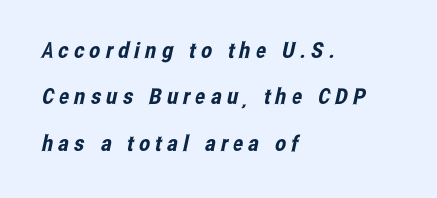
{"underline": "no", "align": "left", "line_spacing": "loose", "line_spacing_ratio": 2.11, "letter_spacing": "wide", "letter_spacing_em": 0.24, "glyph_px": 22}
